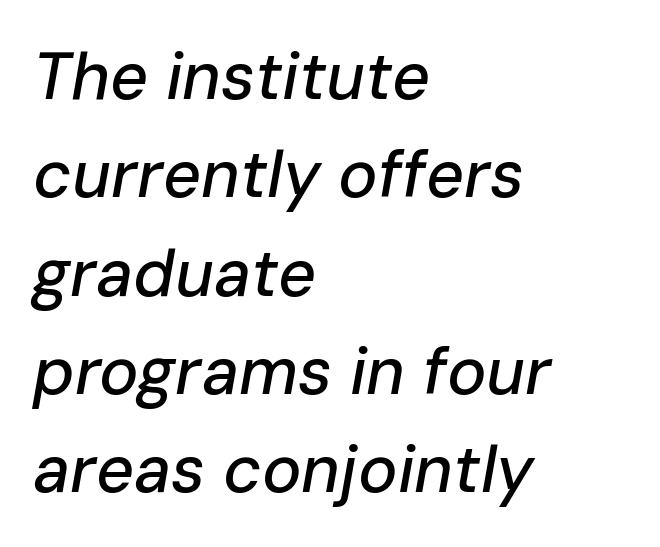
Each letter keeps its own natural width here, so spacing adapts to shape. Each row of text sits above clean, open space. What stands out about the letter spacing? Nothing — it is the standard amount. Left-aligned paragraph, ragged on the right. The leading is moderate, giving the passage an even texture. The typography opts for an oblique posture over an upright one.
